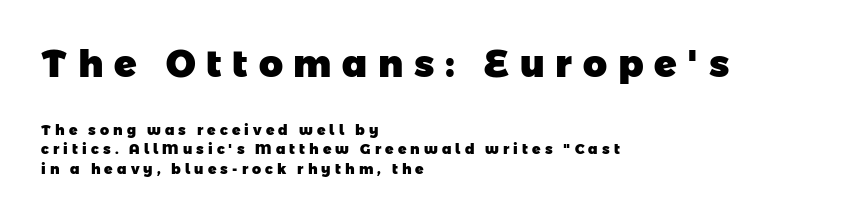
Line beginnings align vertically; line endings do not. Does the bottom block carry the larger type? No, the top block does. Pretty heavy lettering here — definitely bold. These lines are rendered in a variable-pitch font. Tracking here is generous; glyphs stand well apart from one another. One glance says typical: line gaps are just what's usual.
